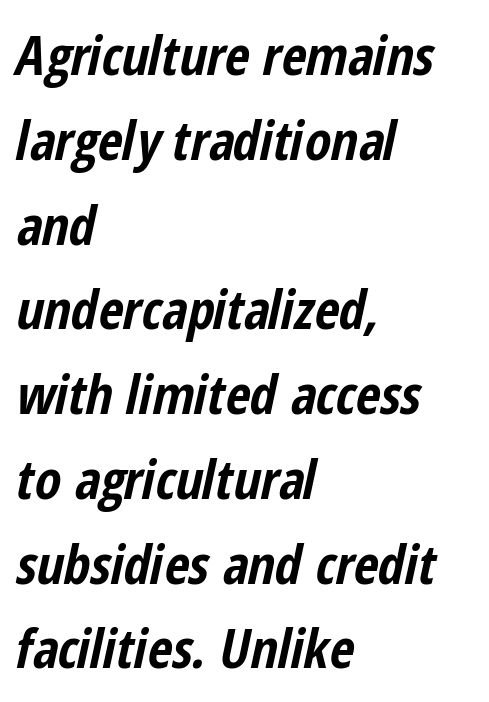
Q: Is the text bold? A: Yes.
Q: Is the text italic (slanted)? A: Yes, it leans right by about 12 degrees.
Q: Is the text underlined? A: No.
Q: How is the paragraph aligned? A: Left-aligned.
Q: Is the spacing between letters normal or unusually wide? A: Normal.
Q: Is the spacing between lines tight, normal or loose? A: Normal.
Q: Width (condensed, normal, or wide)? A: Condensed.
Q: Stroke contrast? A: Low.
Q: x-height? A: Medium.
Q: Monospaced? A: No.
